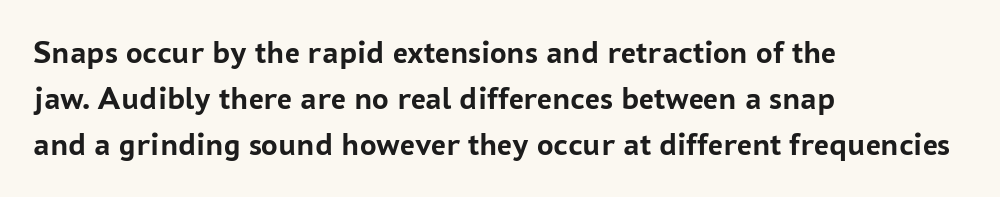
Q: Is the text bold? A: Yes.
Q: Is the text italic (slanted)? A: No, it is upright.
Q: Is the typeface a serif or a sans-serif typeface? A: Sans-serif.
Q: Is the text underlined? A: No.
Q: How is the paragraph aligned? A: Left-aligned.
Q: Is the spacing between letters normal or unusually wide? A: Normal.
Q: Is the spacing between lines tight, normal or loose? A: Normal.
Q: Width (condensed, normal, or wide)? A: Normal.
Q: Stroke contrast? A: Low.
Q: x-height? A: Medium.
Q: Monospaced? A: No.
